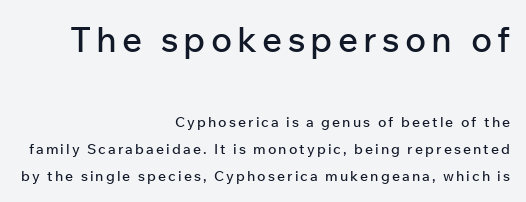
In this sample the first text group is rendered at the bigger scale. The typography opts for an upright posture over an oblique one. Nobody drew a line under any word here. Short and long lines alike share a common ending point at right.
